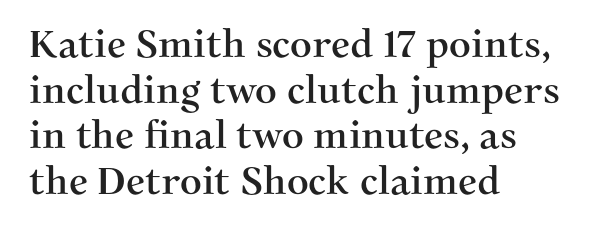
Q: Is the text italic (slanted)? A: No, it is upright.
Q: Is the typeface a serif or a sans-serif typeface? A: Serif.
Q: Is the text underlined? A: No.
Q: How is the paragraph aligned? A: Left-aligned.
Q: Is the spacing between letters normal or unusually wide? A: Normal.
Q: Width (condensed, normal, or wide)? A: Normal.
Q: Stroke contrast? A: Medium.
Q: x-height? A: Medium.
Q: Monospaced? A: No.
